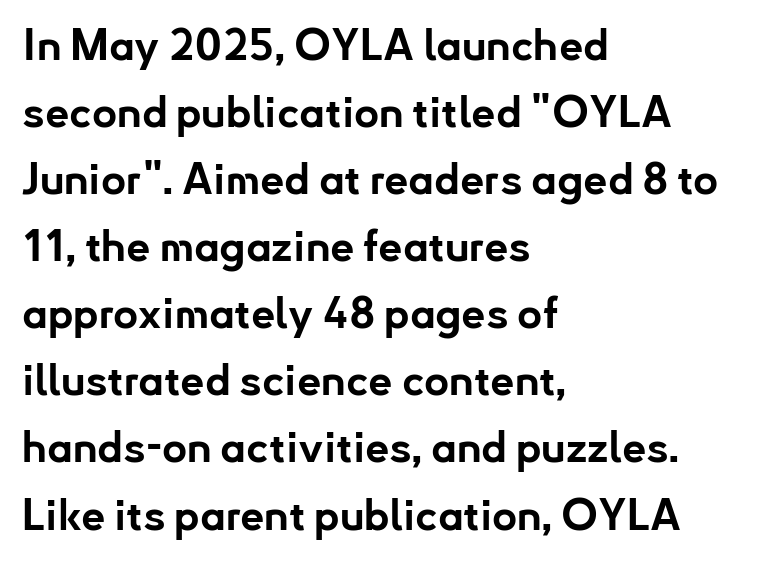
These lines stack with their left ends in a neat column. Posture: upright roman. The rendering uses a bold face; every stroke is thick and dark. The horizontal fit of the characters is conventional and even.
